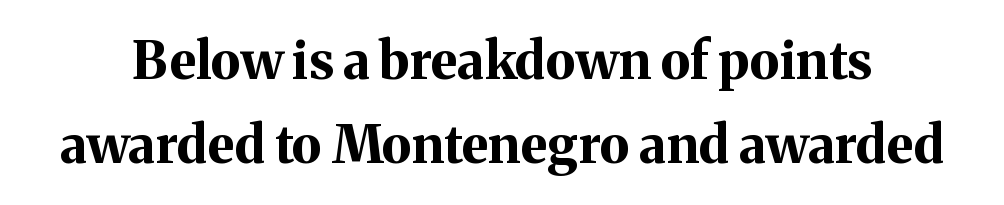
The image shows 52 px bold serif type, upright; set normal line spacing (1.61x), normal letter spacing, not underlined; medium stroke contrast and a medium x-height.
